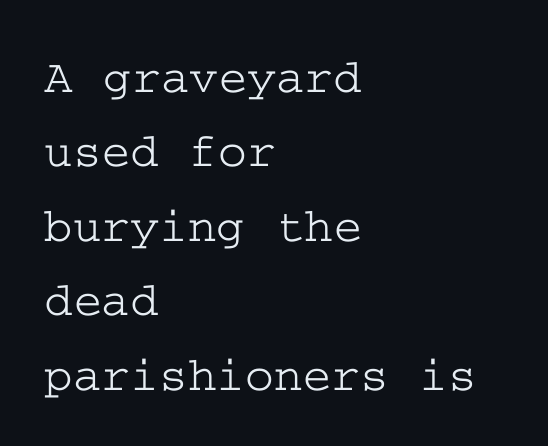
A bare baseline throughout the passage. No italicization has been applied; the sample stays upright. The setting favours the left margin, as ordinary paragraphs usually do. This sample uses plain, unmodified letter spacing.
